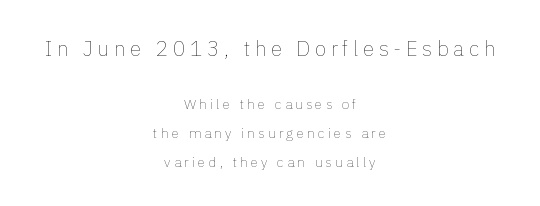
The image shows 21 px text type, upright; set centered, loose line spacing (2.07x), unusually wide letter spacing (+0.22 em), not underlined; the first (top) block is 1.5x larger.
